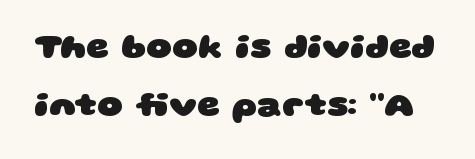
The image shows 35 px heavy, wide sans-serif type; set normal line spacing (1.66x), normal letter spacing, not underlined; low stroke contrast and a large x-height.
